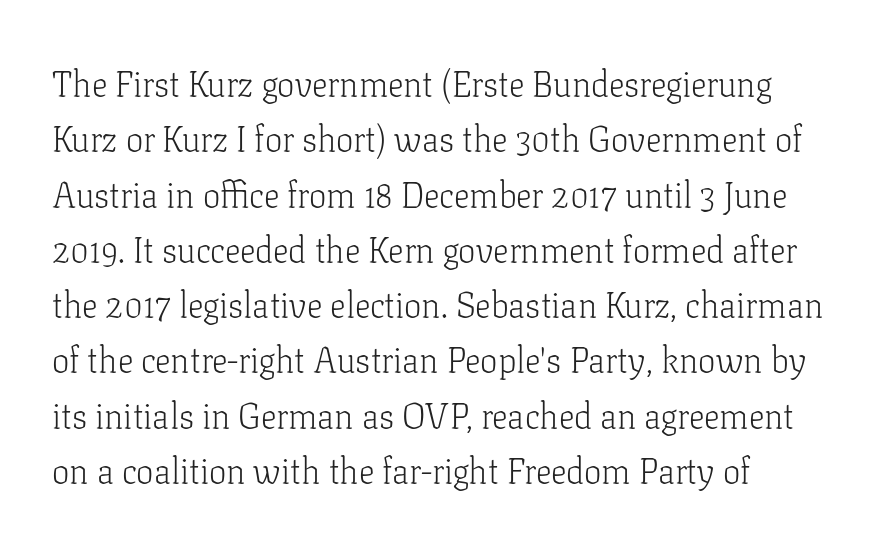
Q: Is the text bold? A: No.
Q: Is the text italic (slanted)? A: No, it is upright.
Q: Is the typeface a serif or a sans-serif typeface? A: Serif.
Q: Is the text underlined? A: No.
Q: Is the spacing between letters normal or unusually wide? A: Normal.
Q: Is the spacing between lines tight, normal or loose? A: Normal.
Q: Width (condensed, normal, or wide)? A: Normal.
Q: Stroke contrast? A: Low.
Q: x-height? A: Medium.
Q: Monospaced? A: No.
